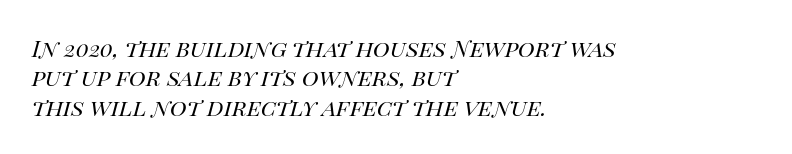
The image shows 23 px text type, italic (leaning right); set left-aligned, normal line spacing (1.28x), normal letter spacing, not underlined.
